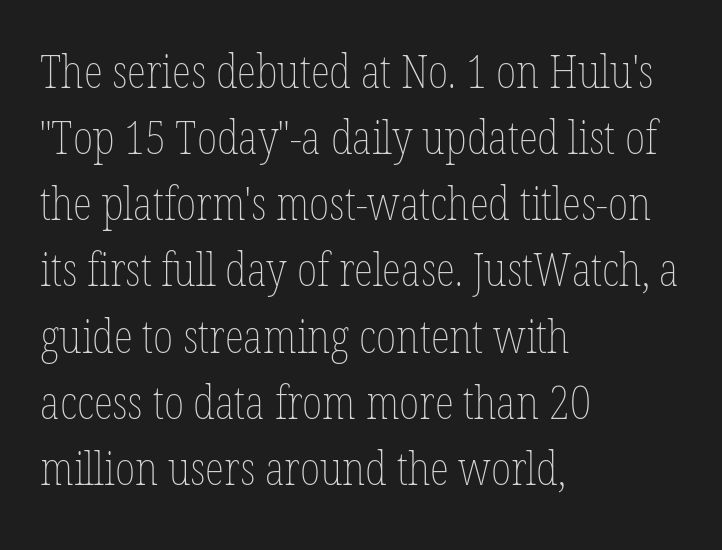
Q: Is the text bold? A: No.
Q: Is the text italic (slanted)? A: No, it is upright.
Q: Is the text underlined? A: No.
Q: How is the paragraph aligned? A: Left-aligned.
Q: Is the spacing between letters normal or unusually wide? A: Normal.
Q: Is the spacing between lines tight, normal or loose? A: Normal.
Q: Width (condensed, normal, or wide)? A: Condensed.
Q: Stroke contrast? A: Low.
Q: x-height? A: Medium.
Q: Monospaced? A: No.
